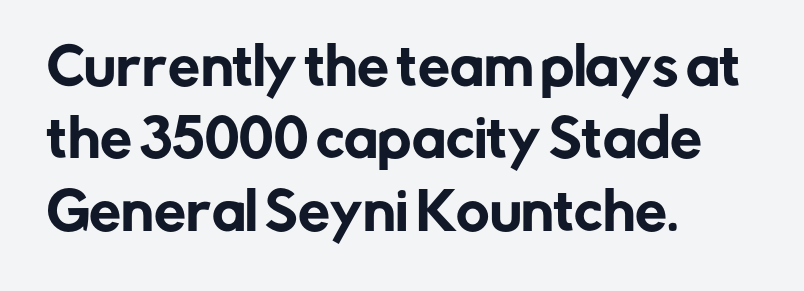
Q: Is the text italic (slanted)? A: No, it is upright.
Q: Is the typeface a serif or a sans-serif typeface? A: Sans-serif.
Q: Is the text underlined? A: No.
Q: How is the paragraph aligned? A: Left-aligned.
Q: Is the spacing between letters normal or unusually wide? A: Normal.
Q: Is the spacing between lines tight, normal or loose? A: Normal.
Q: Width (condensed, normal, or wide)? A: Normal.
Q: Stroke contrast? A: Low.
Q: x-height? A: Medium.
Q: Monospaced? A: No.
